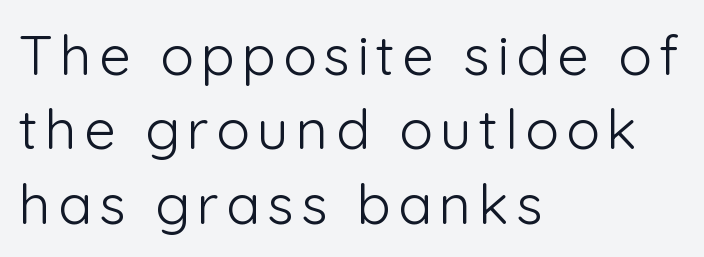
Q: Is the text bold? A: No.
Q: Is the text italic (slanted)? A: No, it is upright.
Q: Is the typeface a serif or a sans-serif typeface? A: Sans-serif.
Q: Is the text underlined? A: No.
Q: How is the paragraph aligned? A: Left-aligned.
Q: Is the spacing between lines tight, normal or loose? A: Normal.
Q: Width (condensed, normal, or wide)? A: Normal.
Q: Stroke contrast? A: Low.
Q: x-height? A: Medium.
Q: Monospaced? A: No.
